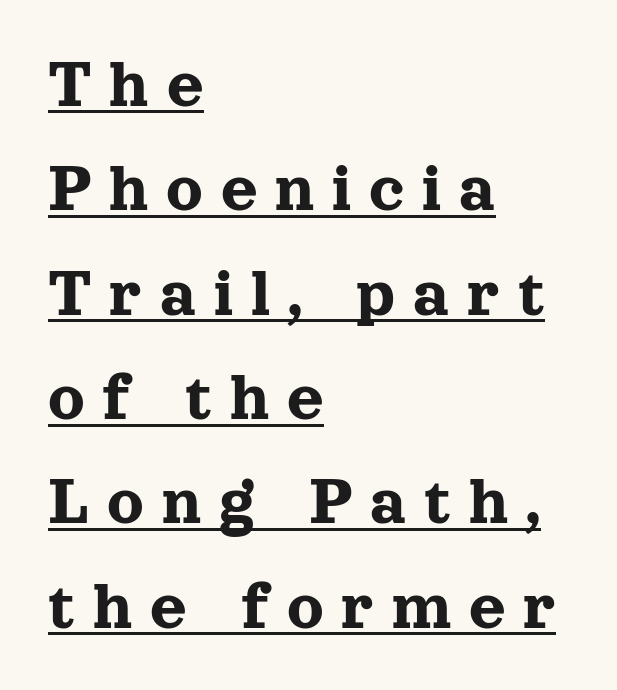
What's the leading like? Ordinary, nothing unusual. A student would call this left alignment; a typographer would say flush left, rag right. Characters follow at a spacing far wider than the type designer built in. The lettering holds an erect, upright posture throughout. In designer terms, the underline attribute is active on this setting.
